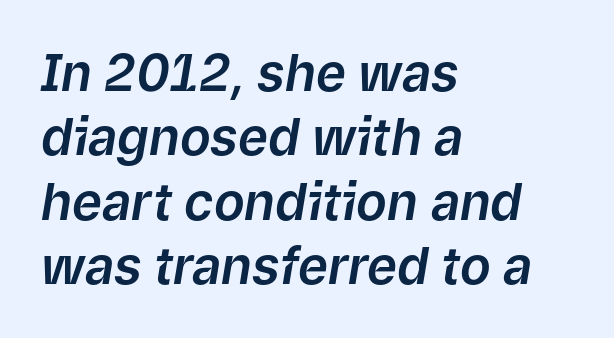
{"italic": "yes", "lean": "right", "slant_degrees": 9, "width": "normal", "stroke_contrast": "low", "x_height": "medium", "monospaced": "no", "underline": "no", "align": "left", "line_spacing": "normal", "line_spacing_ratio": 1.26, "letter_spacing": "normal", "letter_spacing_em": 0.0, "glyph_px": 51}
